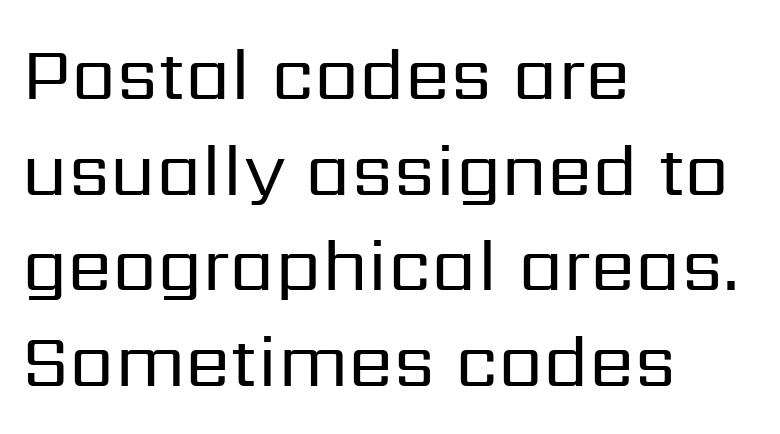
The image shows 73 px regular-weight sans-serif type, upright; set left-aligned, normal line spacing (1.31x), normal letter spacing, not underlined; low stroke contrast and a medium x-height.
